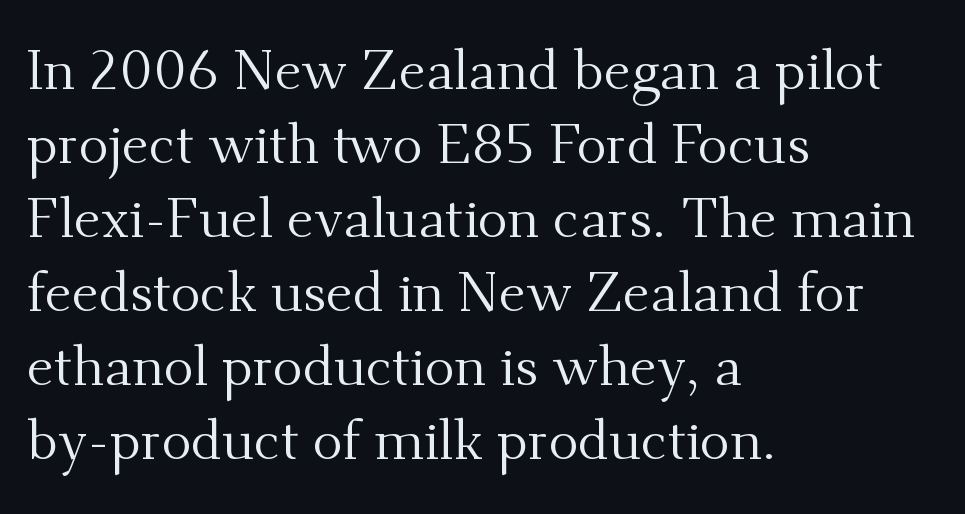
The strokes are not fattened; the text isn't bold. The passage shown is not underscored anywhere. The leading is moderate, giving the passage an even texture. This is the regular roman posture of the typeface. Look at the bottom of the vertical strokes: they flare into serifs here.
